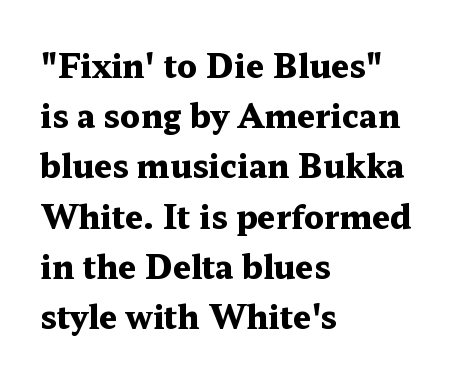
Q: Is the text bold? A: Yes.
Q: Is the text italic (slanted)? A: No, it is upright.
Q: Is the typeface a serif or a sans-serif typeface? A: Serif.
Q: Is the text underlined? A: No.
Q: How is the paragraph aligned? A: Left-aligned.
Q: Is the spacing between letters normal or unusually wide? A: Normal.
Q: Is the spacing between lines tight, normal or loose? A: Normal.
Q: Width (condensed, normal, or wide)? A: Wide.
Q: Stroke contrast? A: Medium.
Q: x-height? A: Medium.
Q: Monospaced? A: No.
